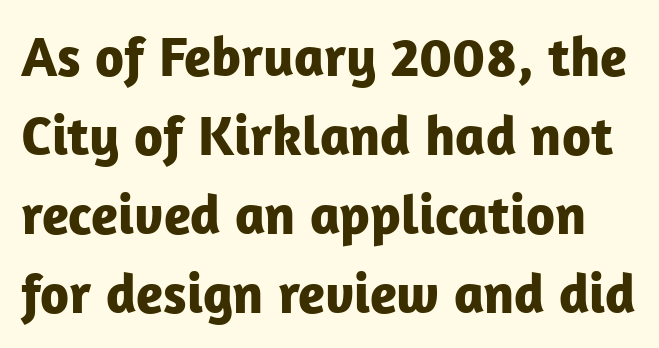
Reading down the column, the eye jumps a familiar distance to each next line. When letters stand straight like this, we call the style roman or upright. How heavy is the stroke? Heavy — this is a bold. Descenders are the only things crossing below the line. Between one letter and the next there's only the usual sliver of space. The passage shown is typed in a proportional face where columns would drift.
